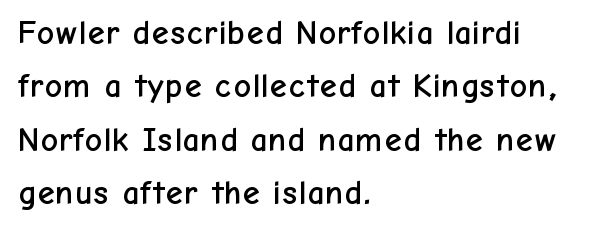
{"serif": "no", "italic": "no", "width": "normal", "stroke_contrast": "low", "x_height": "medium", "monospaced": "no", "underline": "no", "align": "left", "line_spacing": "normal", "line_spacing_ratio": 1.57, "letter_spacing": "normal", "letter_spacing_em": 0.0, "glyph_px": 34}
